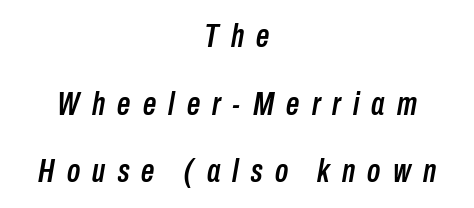
{"italic": "yes", "lean": "right", "slant_degrees": 10, "width": "condensed", "stroke_contrast": "low", "x_height": "medium", "monospaced": "no", "underline": "no", "align": "center", "line_spacing": "loose", "line_spacing_ratio": 2.05, "letter_spacing": "wide", "letter_spacing_em": 0.37, "glyph_px": 33}
